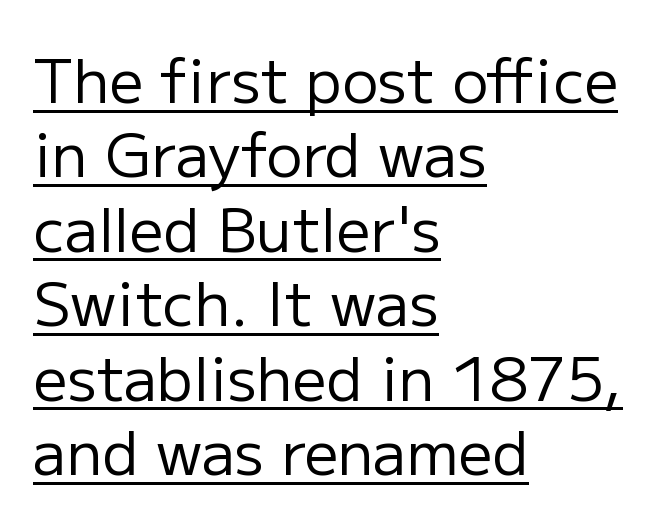
Q: Is the text bold? A: No.
Q: Is the text italic (slanted)? A: No, it is upright.
Q: Is the typeface a serif or a sans-serif typeface? A: Sans-serif.
Q: Is the text underlined? A: Yes.
Q: How is the paragraph aligned? A: Left-aligned.
Q: Is the spacing between letters normal or unusually wide? A: Normal.
Q: Width (condensed, normal, or wide)? A: Normal.
Q: Stroke contrast? A: Low.
Q: x-height? A: Medium.
Q: Monospaced? A: No.
